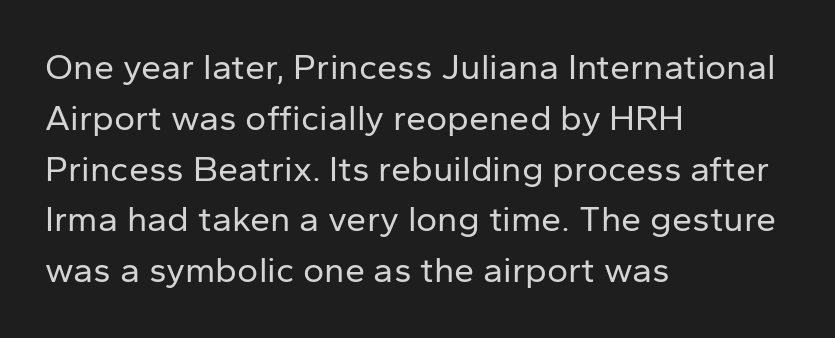
The image shows 36 px regular-weight sans-serif type, upright; set left-aligned, normal line spacing (1.41x), normal letter spacing, not underlined; low stroke contrast and a medium x-height.
